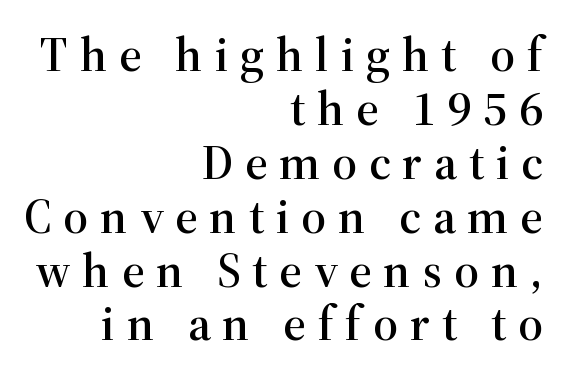
The image shows 49 px serif type, upright; set right-aligned, tight line spacing (1.1x), unusually wide letter spacing (+0.24 em), not underlined; high stroke contrast and a medium x-height.
